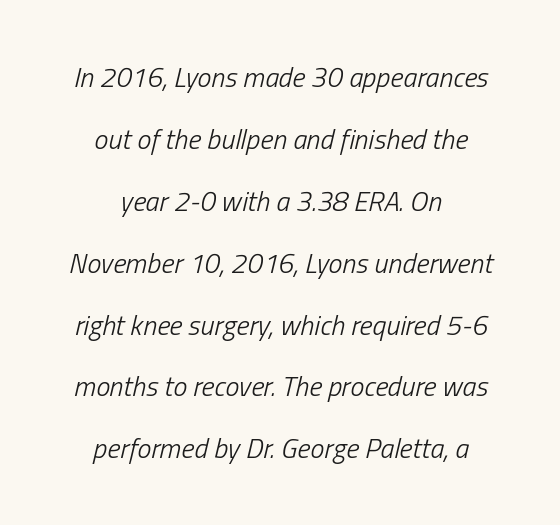
{"italic": "yes", "lean": "right", "slant_degrees": 13, "bold": "no", "weight": "light", "width": "condensed", "stroke_contrast": "low", "x_height": "medium", "monospaced": "no", "underline": "no", "align": "center", "line_spacing": "loose", "line_spacing_ratio": 2.21, "letter_spacing": "normal", "letter_spacing_em": 0.0, "glyph_px": 28}
